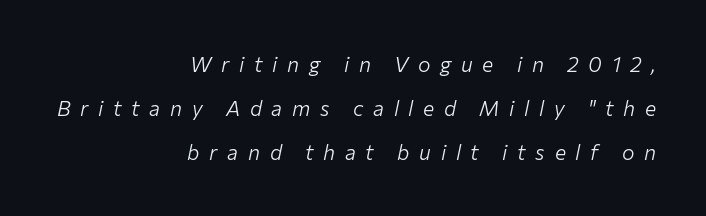
The image shows 21 px text type, italic (leaning right); set right-aligned, loose line spacing (2.1x), unusually wide letter spacing (+0.46 em), not underlined.
